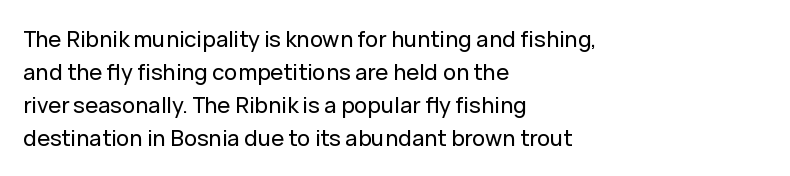
A clean baseline with only descenders dipping below it. Standard letterfit; no display-style spreading of the glyphs. Notice how descenders clear the ascenders below comfortably — that's standard leading. It's the straight-up-and-down kind of type. Does the copy run flush right? No — it runs flush left.
